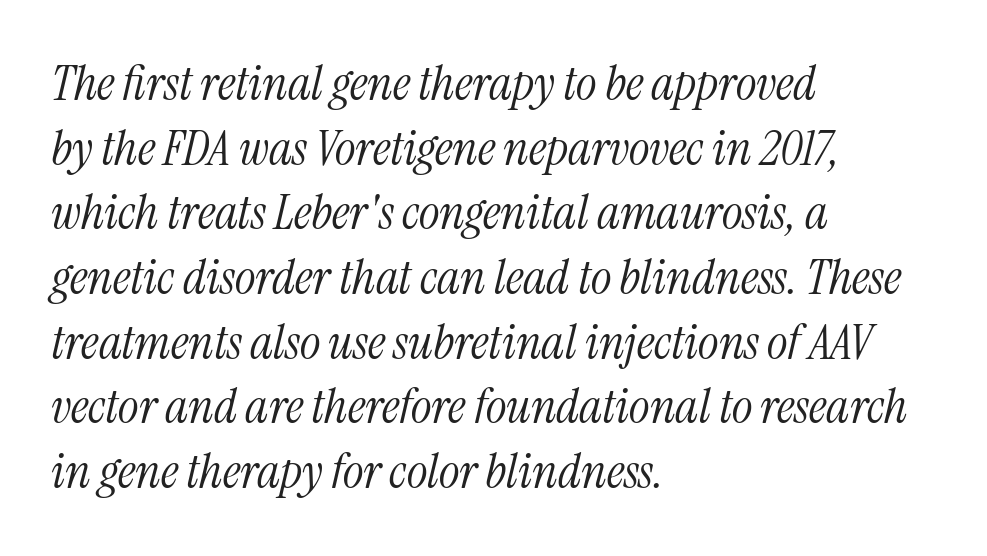
{"serif": "yes", "italic": "yes", "lean": "right", "slant_degrees": 13, "bold": "no", "weight": "light", "width": "condensed", "stroke_contrast": "medium", "x_height": "medium", "monospaced": "no", "underline": "no", "align": "left", "line_spacing": "normal", "line_spacing_ratio": 1.32, "letter_spacing": "normal", "letter_spacing_em": 0.0, "glyph_px": 49}
